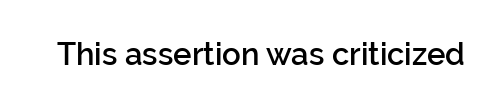
Q: Is the text bold? A: Semi-bold.
Q: Is the text italic (slanted)? A: No, it is upright.
Q: Is the typeface a serif or a sans-serif typeface? A: Sans-serif.
Q: Is the text underlined? A: No.
Q: Is the spacing between letters normal or unusually wide? A: Normal.
Q: Width (condensed, normal, or wide)? A: Normal.
Q: Stroke contrast? A: Low.
Q: x-height? A: Medium.
Q: Monospaced? A: No.
